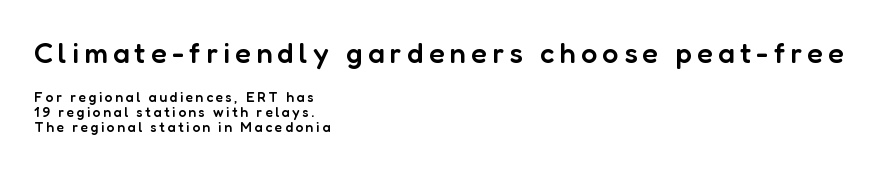
The image shows 29 px semibold sans-serif type, upright; set left-aligned, tight line spacing (1.07x), not underlined; the first (top) block is 2.07x larger; low stroke contrast and a medium x-height.
